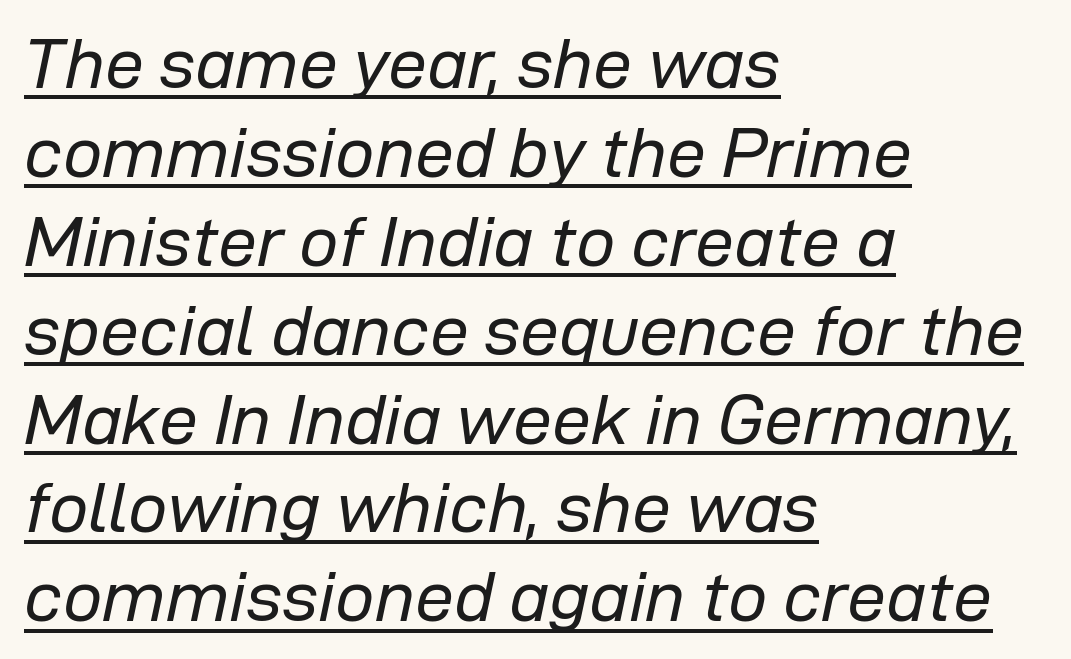
Q: Is the text bold? A: No.
Q: Is the text italic (slanted)? A: Yes, it leans right by about 12 degrees.
Q: Is the text underlined? A: Yes.
Q: How is the paragraph aligned? A: Left-aligned.
Q: Is the spacing between letters normal or unusually wide? A: Normal.
Q: Is the spacing between lines tight, normal or loose? A: Normal.
Q: Width (condensed, normal, or wide)? A: Normal.
Q: Stroke contrast? A: Low.
Q: x-height? A: Medium.
Q: Monospaced? A: No.
